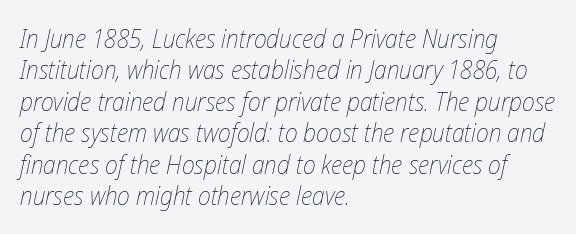
Q: Is the text bold? A: No.
Q: Is the text italic (slanted)? A: Yes, it leans right by about 12 degrees.
Q: Is the text underlined? A: No.
Q: How is the paragraph aligned? A: Left-aligned.
Q: Is the spacing between letters normal or unusually wide? A: Normal.
